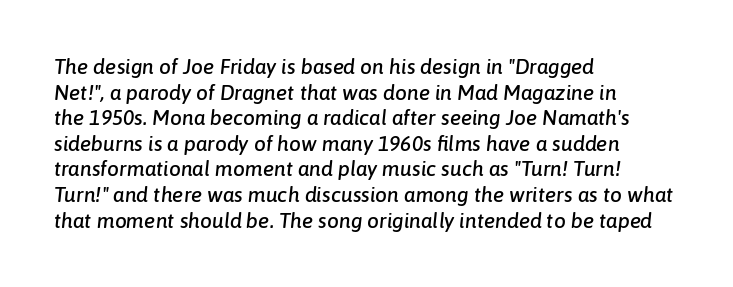
You could call the tracking neutral — neither tight nor loose. Short and long lines alike share a common starting point at left. Glance below the letters and you will spot only blank space. Designer's note — italics engaged.
